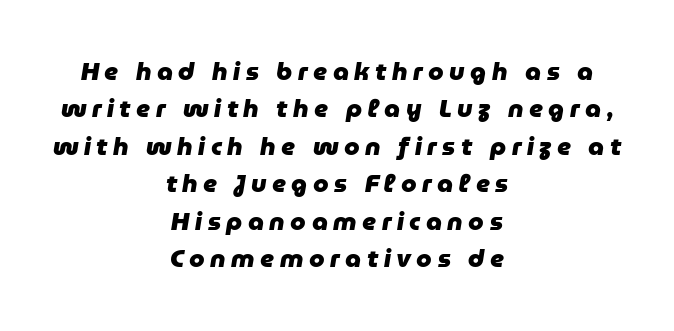
Notice how descenders clear the ascenders below comfortably — that's standard leading. The font's italic variant was chosen for this text. Here the glyphs are tracked loosely, breaking word shapes into spaced letters. Leftover space on each line is divided equally before and after the words. A full-strength bold gives these letters their thick strokes.
